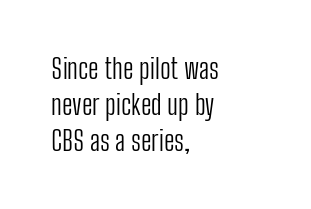
Visually the block forms a straight wall on the left and a jagged coastline on the right. Characters follow at the spacing the type designer built in. Underlining? Definitely not there. Heaviness? Minimal to ordinary, like unemphasized prose. Each letter keeps its own natural width here, so spacing adapts to shape. The typography opts for an upright posture over an oblique one.
